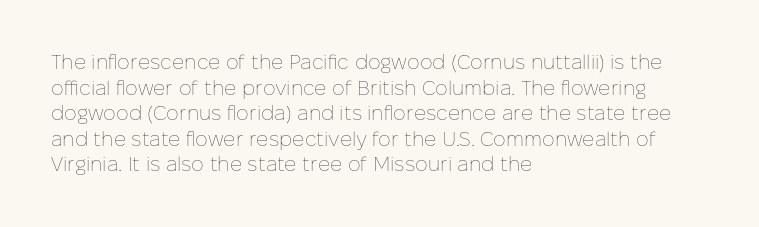
{"italic": "no", "bold": "no", "underline": "no", "align": "left", "line_spacing": "normal", "line_spacing_ratio": 1.28, "letter_spacing": "normal", "letter_spacing_em": 0.0, "glyph_px": 20}
